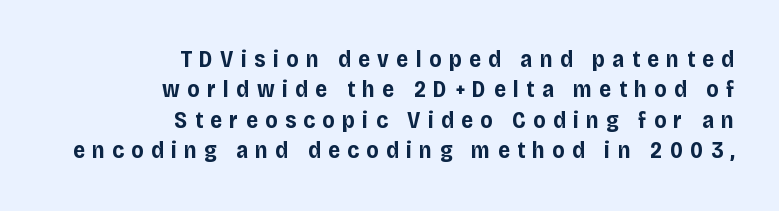
Nobody drew a line under any word here. If you drew a line through each stem, it would be perfectly vertical. Short and long lines alike share a common ending point at right. The rendering uses a bold face; every stroke is thick and dark.
